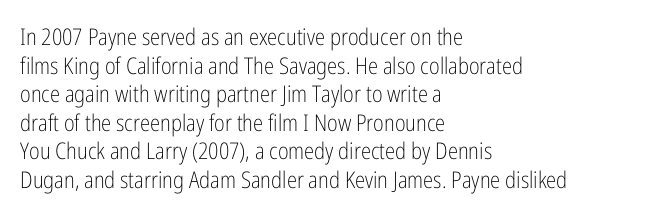
The image shows 23 px text type, upright; set left-aligned, line spacing 1.24x, normal letter spacing, not underlined.
